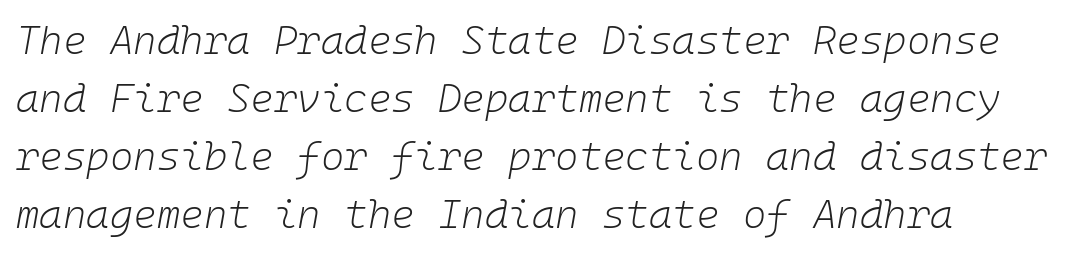
Q: Is the text bold? A: No.
Q: Is the text italic (slanted)? A: Yes, it leans right by about 10 degrees.
Q: Is the text underlined? A: No.
Q: Is the spacing between letters normal or unusually wide? A: Normal.
Q: Is the spacing between lines tight, normal or loose? A: Normal.
Q: Width (condensed, normal, or wide)? A: Normal.
Q: Stroke contrast? A: Low.
Q: x-height? A: Medium.
Q: Monospaced? A: Yes.
